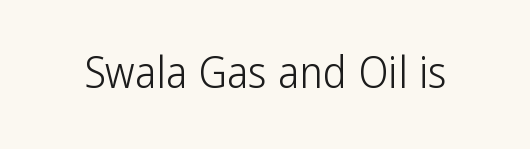
Q: Is the text bold? A: No.
Q: Is the text italic (slanted)? A: No, it is upright.
Q: Is the typeface a serif or a sans-serif typeface? A: Sans-serif.
Q: Is the text underlined? A: No.
Q: Is the spacing between letters normal or unusually wide? A: Normal.
Q: Width (condensed, normal, or wide)? A: Condensed.
Q: Stroke contrast? A: Low.
Q: x-height? A: Medium.
Q: Monospaced? A: No.
